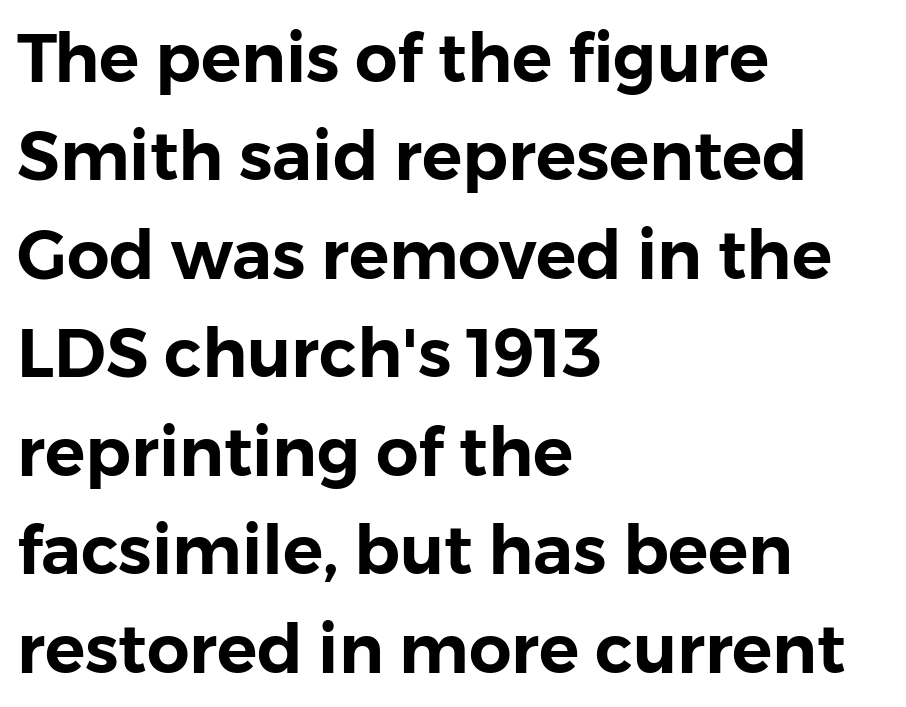
Q: Is the text italic (slanted)? A: No, it is upright.
Q: Is the typeface a serif or a sans-serif typeface? A: Sans-serif.
Q: Is the text underlined? A: No.
Q: How is the paragraph aligned? A: Left-aligned.
Q: Is the spacing between letters normal or unusually wide? A: Normal.
Q: Is the spacing between lines tight, normal or loose? A: Normal.
Q: Width (condensed, normal, or wide)? A: Normal.
Q: Stroke contrast? A: Low.
Q: x-height? A: Medium.
Q: Monospaced? A: No.
